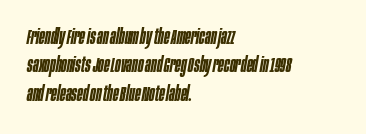
{"italic": "yes", "lean": "right", "slant_degrees": 10, "bold": "semi", "underline": "no", "align": "left", "line_spacing": "normal", "line_spacing_ratio": 1.35, "letter_spacing": "normal", "letter_spacing_em": 0.0, "glyph_px": 21}
